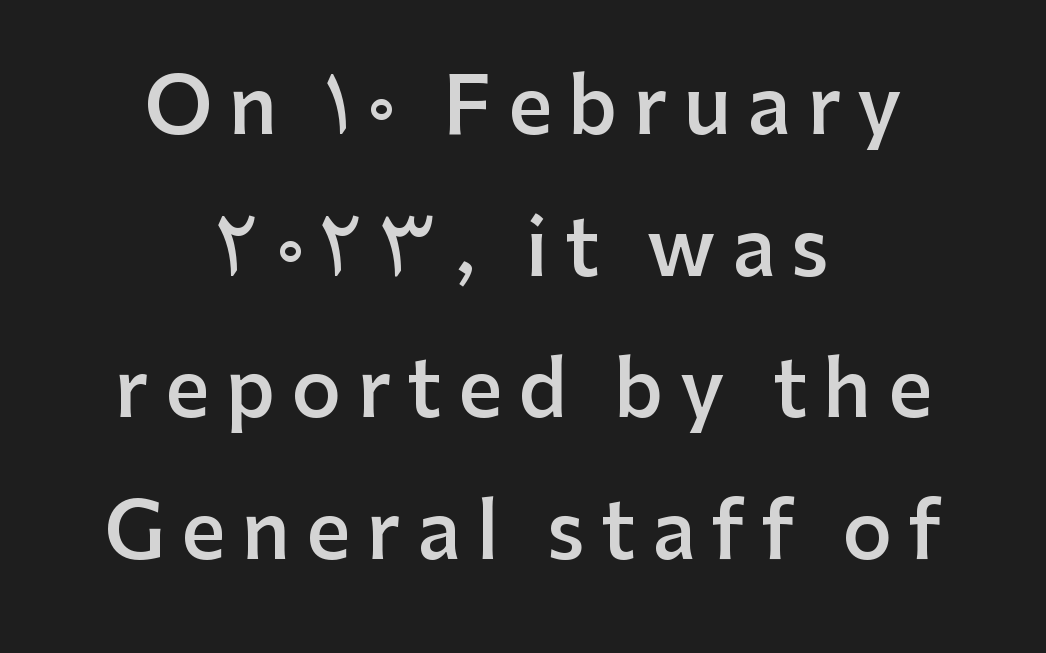
The image shows 77 px semibold sans-serif type, upright; set centered, line spacing 1.84x, unusually wide letter spacing (+0.21 em), not underlined; low stroke contrast and a medium x-height.
